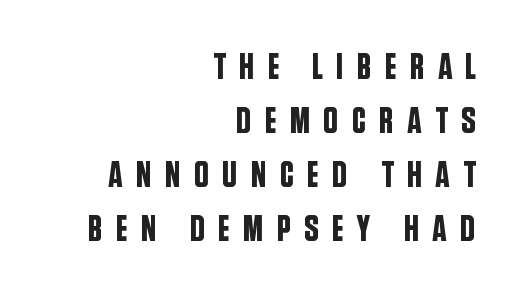
Leftover space on each line is placed entirely before the opening word. The passage shown stacks its lines at a standard gap. The rendering uses natural spacing where letterforms have individual widths. Grotesque or geometric, the face here clearly has no serifs. You could only call the tracking loose — the letters float apart. The typography opts for an upright posture over an oblique one.
